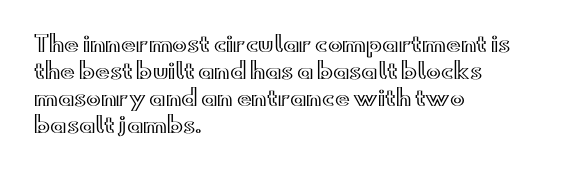
The image shows 22 px text type, upright; set left-aligned, line spacing 1.22x, normal letter spacing, not underlined.
